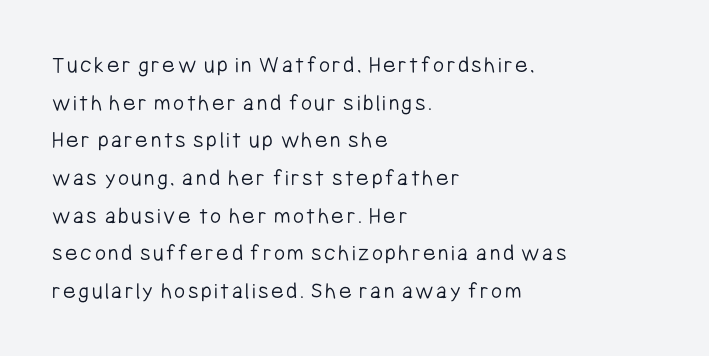
{"italic": "no", "bold": "no", "underline": "no", "align": "left", "line_spacing": "normal", "line_spacing_ratio": 1.57, "glyph_px": 24}
